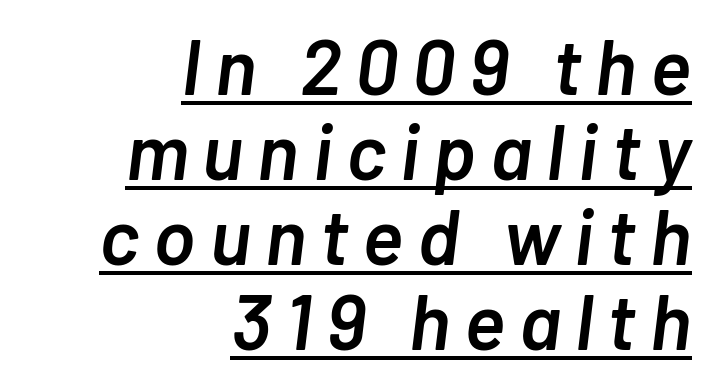
Q: Is the text bold? A: Semi-bold.
Q: Is the text italic (slanted)? A: Yes, it leans right by about 7 degrees.
Q: Is the text underlined? A: Yes.
Q: How is the paragraph aligned? A: Right-aligned.
Q: Is the spacing between lines tight, normal or loose? A: Tight.
Q: Width (condensed, normal, or wide)? A: Normal.
Q: Stroke contrast? A: Low.
Q: x-height? A: Medium.
Q: Monospaced? A: No.
